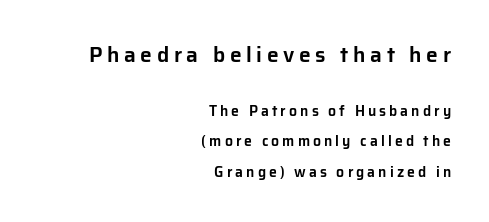
The image shows 21 px text type, upright; set right-aligned, loose line spacing (2.16x), unusually wide letter spacing (+0.22 em), not underlined; the first (top) block is 1.5x larger.
